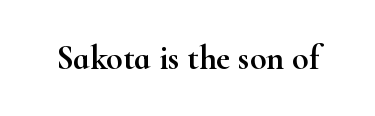
The image shows 34 px wide serif type, upright; set normal letter spacing, not underlined; high stroke contrast and a small x-height.
